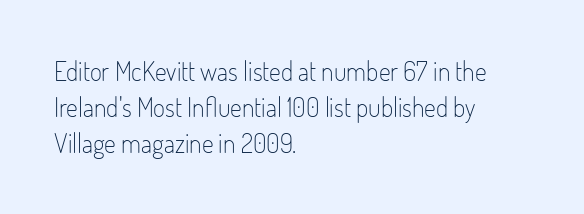
{"italic": "no", "bold": "no", "underline": "no", "align": "left", "line_spacing": "normal", "line_spacing_ratio": 1.38, "letter_spacing": "normal", "letter_spacing_em": 0.0, "glyph_px": 26}
